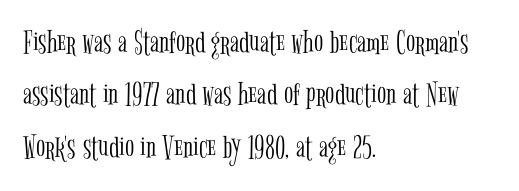
{"serif": "yes", "italic": "no", "bold": "no", "weight": "light", "width": "condensed", "stroke_contrast": "low", "x_height": "medium", "monospaced": "no", "underline": "no", "align": "left", "line_spacing": "normal", "line_spacing_ratio": 1.54, "letter_spacing": "normal", "letter_spacing_em": 0.0, "glyph_px": 34}
